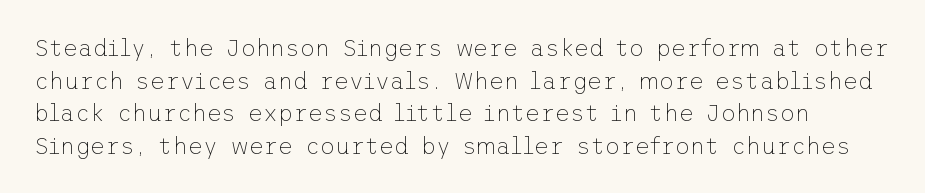
The image shows 23 px text type, upright; set normal line spacing (1.42x), normal letter spacing, not underlined.
